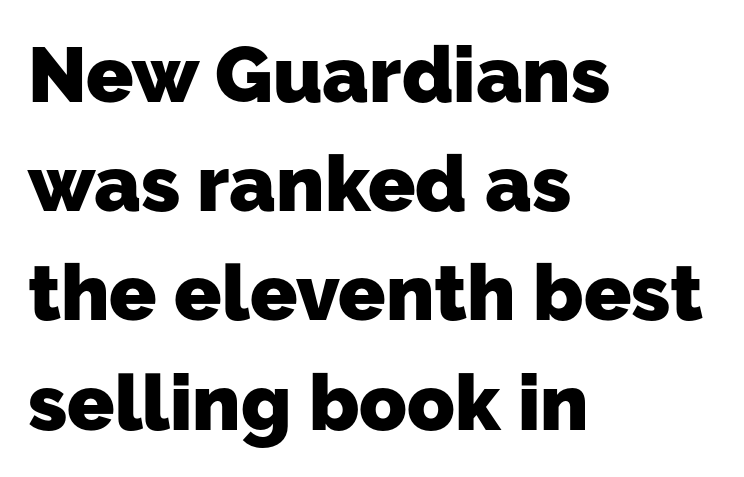
Q: Is the text bold? A: Yes.
Q: Is the typeface a serif or a sans-serif typeface? A: Sans-serif.
Q: Is the text underlined? A: No.
Q: How is the paragraph aligned? A: Left-aligned.
Q: Is the spacing between letters normal or unusually wide? A: Normal.
Q: Is the spacing between lines tight, normal or loose? A: Normal.
Q: Width (condensed, normal, or wide)? A: Normal.
Q: Stroke contrast? A: Low.
Q: x-height? A: Medium.
Q: Monospaced? A: No.
